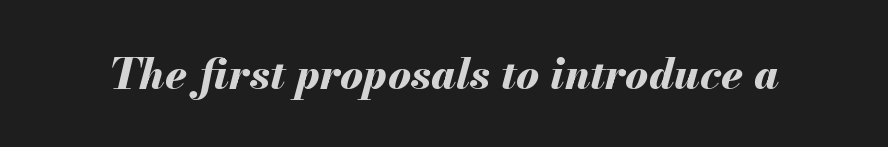
Q: Is the text bold? A: Yes.
Q: Is the text italic (slanted)? A: Yes, it leans right by about 13 degrees.
Q: Is the text underlined? A: No.
Q: Is the spacing between letters normal or unusually wide? A: Normal.
Q: Width (condensed, normal, or wide)? A: Normal.
Q: Stroke contrast? A: Medium.
Q: x-height? A: Small.
Q: Monospaced? A: No.
